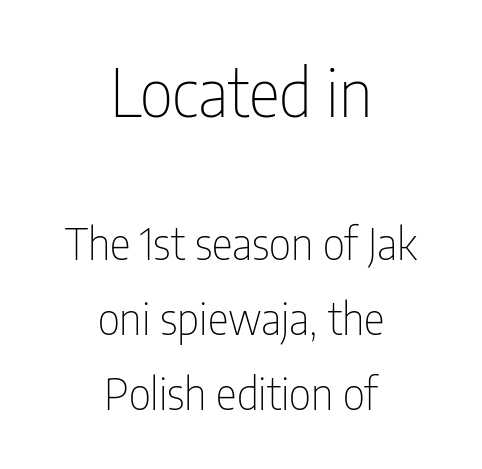
The font family rendered here belongs to the sans-serif group. The letters advance in unequal steps, a hallmark of proportional type. Regarding leading, the lines here are spaced in the standard way. Stroke thickness stays within the range of a standard reading face or lighter.
